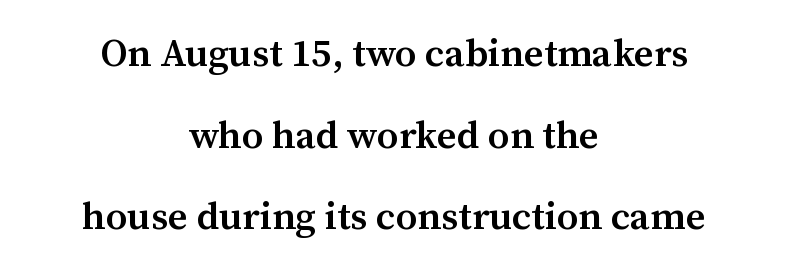
How are the letters spaced? Ordinarily, with no added tracking. Here the designer chose a conventional face with non-uniform glyph widths. This is serif lettering, the kind often seen in printed books. Firm but not heavy-handed strokes: this text is semibold. Bare-footed words on every line.
